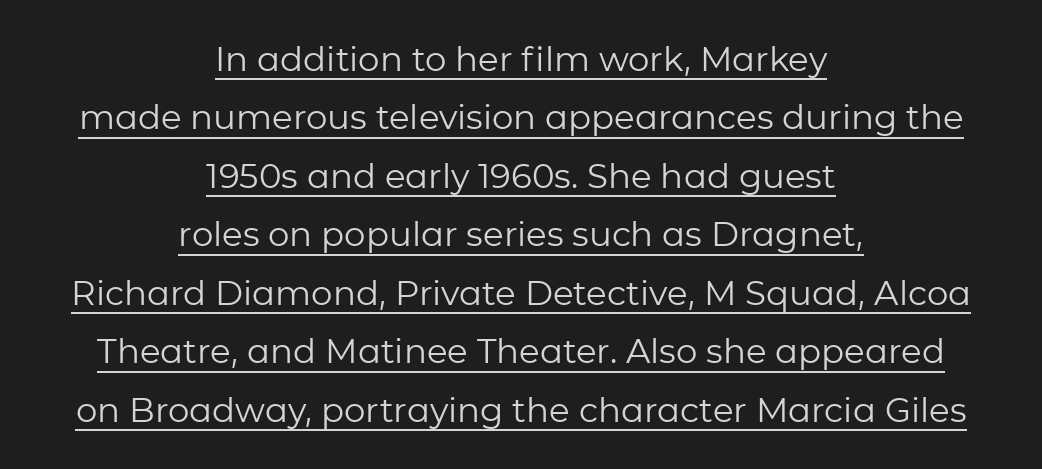
{"serif": "no", "italic": "no", "bold": "no", "weight": "regular", "width": "normal", "stroke_contrast": "low", "x_height": "medium", "monospaced": "no", "underline": "yes", "align": "center", "line_spacing_ratio": 1.72, "letter_spacing": "normal", "letter_spacing_em": 0.0, "glyph_px": 34}
